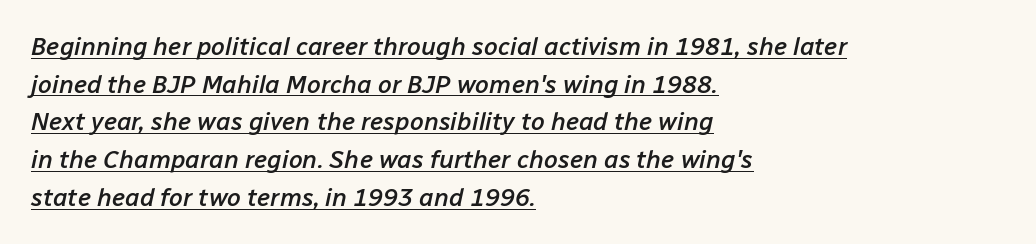
The image shows 25 px text type, italic (leaning right); set left-aligned, normal line spacing (1.51x), normal letter spacing, underlined.
